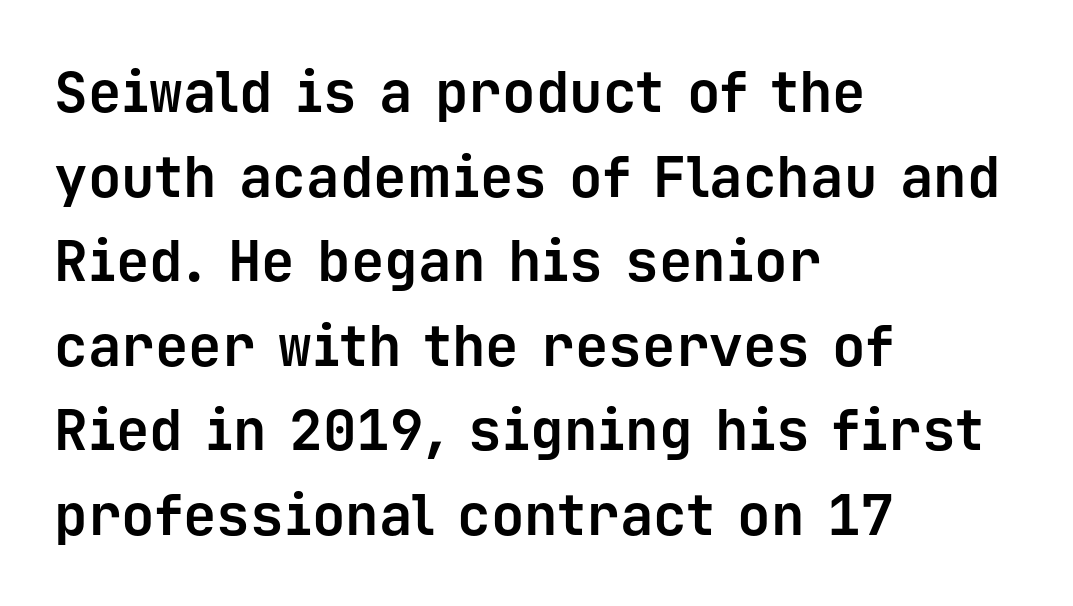
{"serif": "no", "italic": "no", "bold": "yes", "weight": "bold", "width": "normal", "stroke_contrast": "low", "x_height": "medium", "monospaced": "yes", "underline": "no", "align": "left", "line_spacing": "normal", "line_spacing_ratio": 1.51, "letter_spacing": "normal", "letter_spacing_em": 0.0, "glyph_px": 56}
